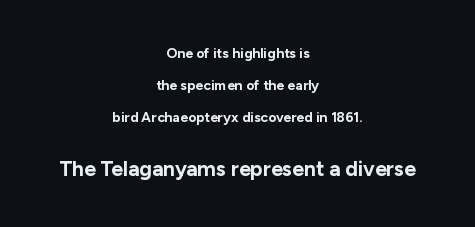
{"italic": "no", "bold": "yes", "underline": "no", "align": "center", "line_spacing": "loose", "line_spacing_ratio": 2.27, "letter_spacing": "normal", "letter_spacing_em": 0.0, "larger_block": "second", "size_ratio": 1.5, "glyph_px": 21}
